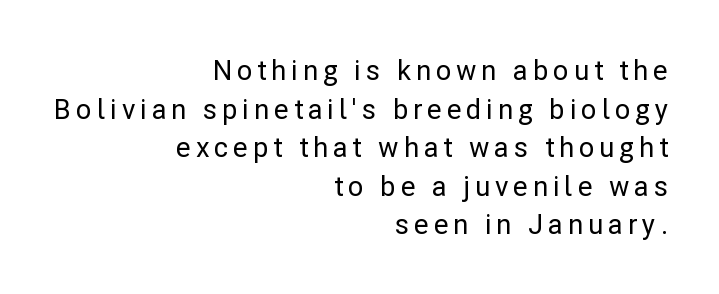
Q: Is the text italic (slanted)? A: No, it is upright.
Q: Is the text underlined? A: No.
Q: How is the paragraph aligned? A: Right-aligned.
Q: Is the spacing between lines tight, normal or loose? A: Normal.
